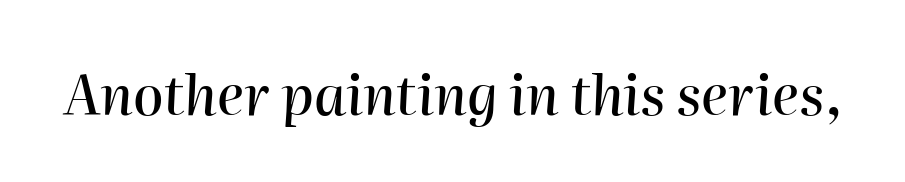
Q: Is the text italic (slanted)? A: Yes, it leans right by about 2 degrees.
Q: Is the text underlined? A: No.
Q: Is the spacing between letters normal or unusually wide? A: Normal.
Q: Width (condensed, normal, or wide)? A: Normal.
Q: Stroke contrast? A: High.
Q: x-height? A: Medium.
Q: Monospaced? A: No.
